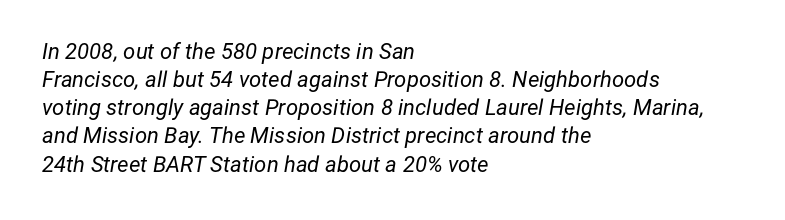
Q: Is the text bold? A: No.
Q: Is the text italic (slanted)? A: Yes, it leans right by about 12 degrees.
Q: Is the text underlined? A: No.
Q: How is the paragraph aligned? A: Left-aligned.
Q: Is the spacing between letters normal or unusually wide? A: Normal.
Q: Is the spacing between lines tight, normal or loose? A: Normal.
